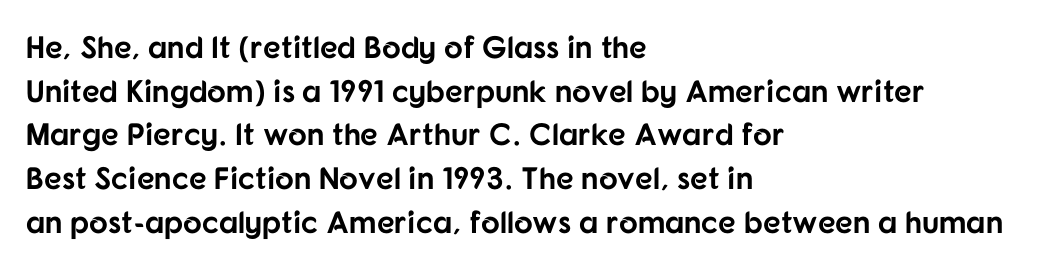
{"serif": "no", "italic": "no", "bold": "yes", "weight": "bold", "width": "normal", "stroke_contrast": "low", "x_height": "medium", "monospaced": "no", "underline": "no", "align": "left", "line_spacing": "normal", "line_spacing_ratio": 1.41, "letter_spacing": "normal", "letter_spacing_em": 0.0, "glyph_px": 31}
